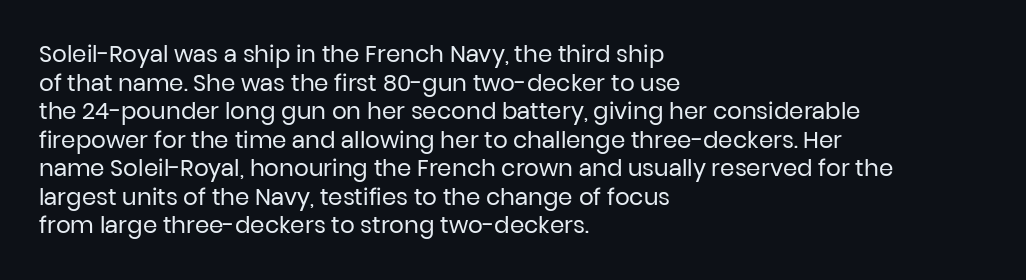
Q: Is the text bold? A: No.
Q: Is the text italic (slanted)? A: No, it is upright.
Q: Is the text underlined? A: No.
Q: How is the paragraph aligned? A: Left-aligned.
Q: Is the spacing between letters normal or unusually wide? A: Normal.
